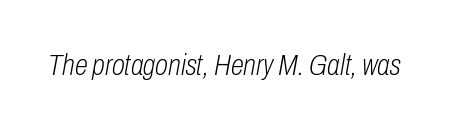
Unbolded letterforms with no extra heft. Varying glyph widths throughout — classic text-font behaviour. The words here are not underlined. Caption: standard tracking, unaltered. The typography opts for an oblique posture over an upright one.
